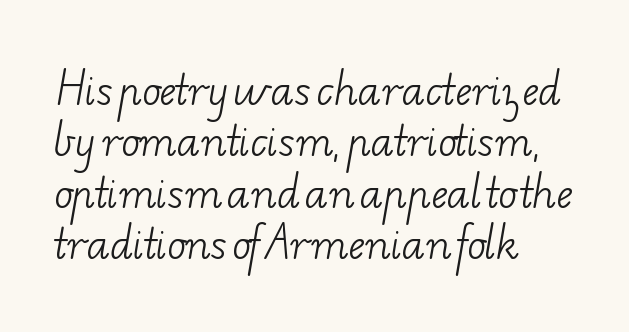
{"serif": "yes", "bold": "no", "weight": "light", "width": "wide", "stroke_contrast": "low", "x_height": "small", "monospaced": "no", "underline": "no", "align": "left", "line_spacing": "normal", "line_spacing_ratio": 1.32, "letter_spacing": "normal", "letter_spacing_em": 0.0, "glyph_px": 39}
